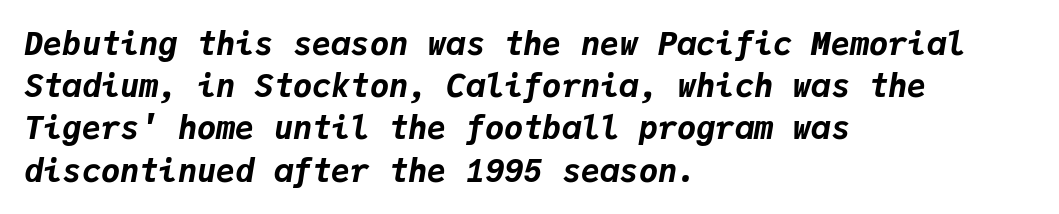
{"italic": "yes", "lean": "right", "slant_degrees": 9, "bold": "yes", "weight": "bold", "width": "normal", "stroke_contrast": "low", "x_height": "medium", "monospaced": "yes", "underline": "no", "align": "left", "line_spacing": "normal", "line_spacing_ratio": 1.32, "letter_spacing": "normal", "letter_spacing_em": 0.0, "glyph_px": 32}
